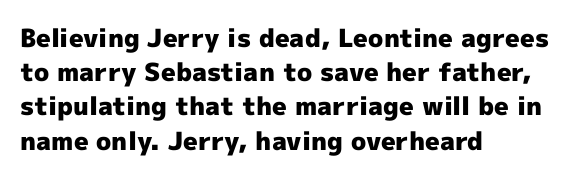
Q: Is the text bold? A: Yes.
Q: Is the text italic (slanted)? A: No, it is upright.
Q: Is the text underlined? A: No.
Q: How is the paragraph aligned? A: Left-aligned.
Q: Is the spacing between letters normal or unusually wide? A: Normal.
Q: Is the spacing between lines tight, normal or loose? A: Normal.
